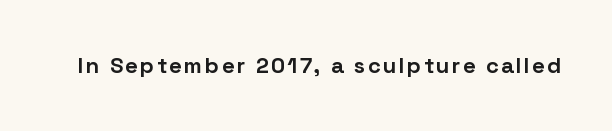
Q: Is the text bold? A: Yes.
Q: Is the text italic (slanted)? A: No, it is upright.
Q: Is the text underlined? A: No.
